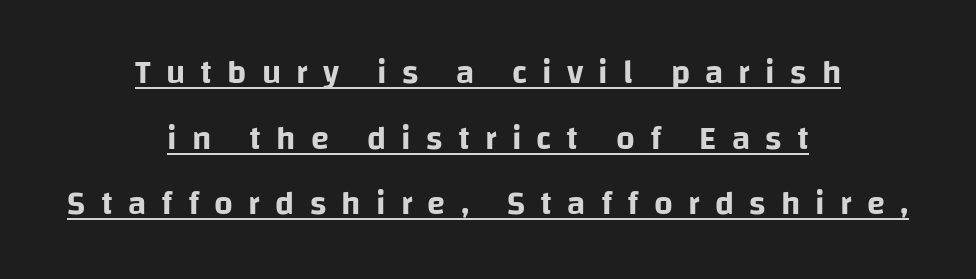
{"serif": "no", "italic": "no", "width": "normal", "stroke_contrast": "low", "x_height": "large", "monospaced": "no", "underline": "yes", "align": "center", "line_spacing": "loose", "line_spacing_ratio": 1.99, "letter_spacing": "wide", "letter_spacing_em": 0.46, "glyph_px": 33}
